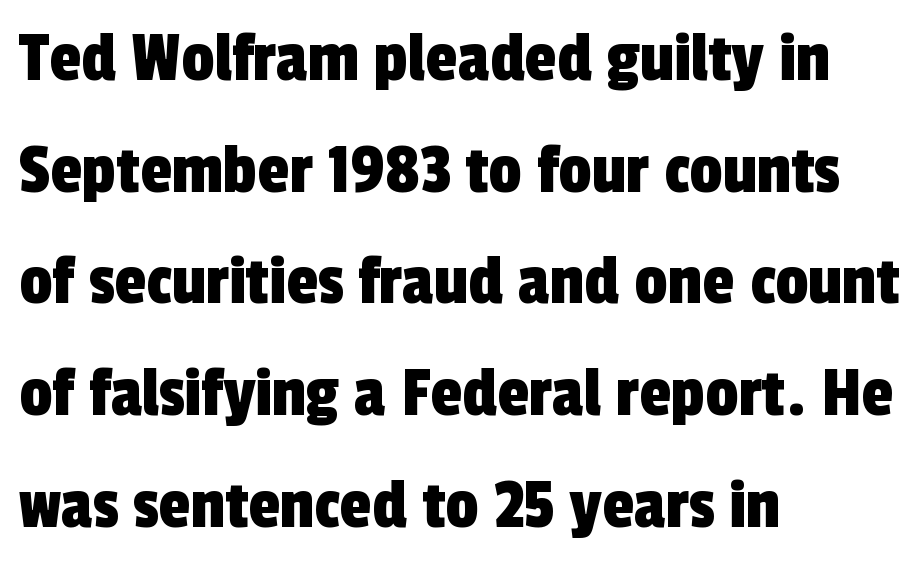
{"serif": "no", "width": "condensed", "x_height": "medium", "monospaced": "no", "underline": "no", "align": "left", "line_spacing": "normal", "line_spacing_ratio": 1.53, "letter_spacing": "normal", "letter_spacing_em": 0.0, "glyph_px": 73}
